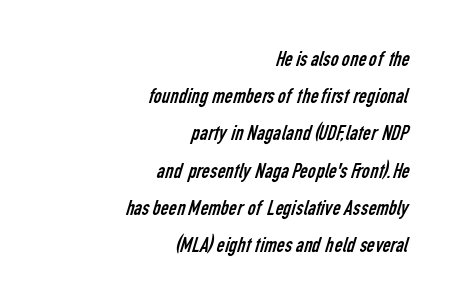
Q: Is the text bold? A: No.
Q: Is the text underlined? A: No.
Q: How is the paragraph aligned? A: Right-aligned.
Q: Is the spacing between letters normal or unusually wide? A: Normal.
Q: Is the spacing between lines tight, normal or loose? A: Normal.
